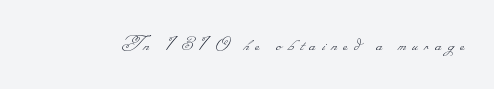
The image shows 23 px text type; set unusually wide letter spacing (+0.29 em), not underlined.
